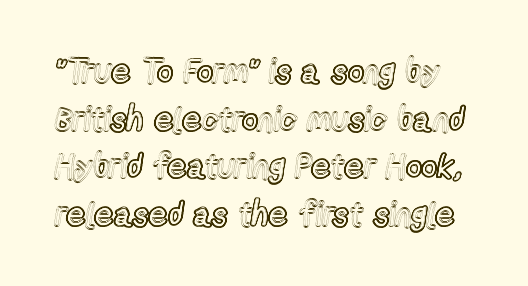
Q: Is the text italic (slanted)? A: Yes.
Q: Is the text underlined? A: No.
Q: Is the spacing between letters normal or unusually wide? A: Normal.
Q: Is the spacing between lines tight, normal or loose? A: Normal.
Q: Width (condensed, normal, or wide)? A: Condensed.
Q: x-height? A: Medium.
Q: Monospaced? A: No.
